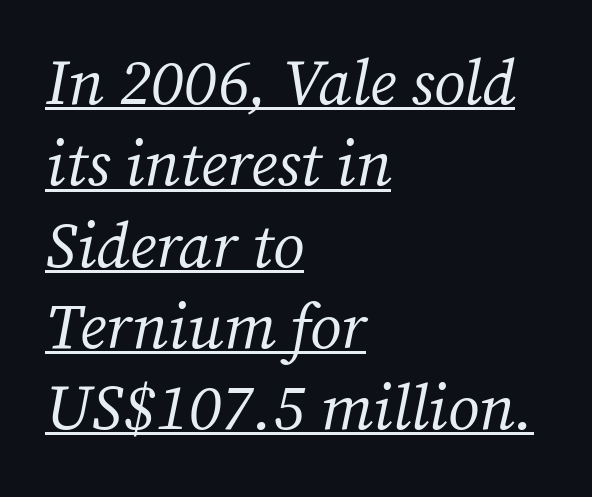
Q: Is the text bold? A: No.
Q: Is the text italic (slanted)? A: Yes, it leans right by about 12 degrees.
Q: Is the typeface a serif or a sans-serif typeface? A: Serif.
Q: Is the text underlined? A: Yes.
Q: How is the paragraph aligned? A: Left-aligned.
Q: Is the spacing between letters normal or unusually wide? A: Normal.
Q: Is the spacing between lines tight, normal or loose? A: Normal.
Q: Width (condensed, normal, or wide)? A: Normal.
Q: Stroke contrast? A: Medium.
Q: x-height? A: Medium.
Q: Monospaced? A: No.
